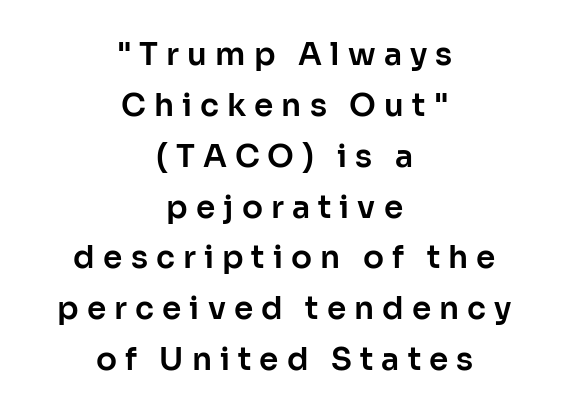
Unlike italic type, these characters show no tilt at all. A clean baseline with only descenders dipping below it. The characters display no serif detailing; their extremities are plain. The passage shown is typed in a proportional face where columns would drift. The tracking jumps out immediately: characters are airy and widely separated.
